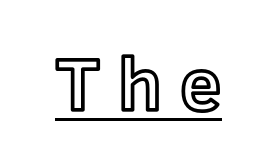
Has an underline been added? It has. The rendering uses natural spacing where letterforms have individual widths. These lines have a slow, spaced-out rhythm from letter to letter. You can tell it's not italic because the verticals are truly vertical.
